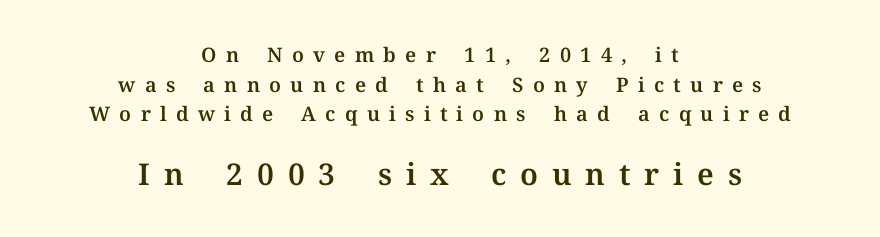
The image shows 30 px serif type, upright; set centered, normal line spacing (1.48x), unusually wide letter spacing (+0.46 em), not underlined; the second (bottom) block is 1.5x larger; medium stroke contrast and a medium x-height.
